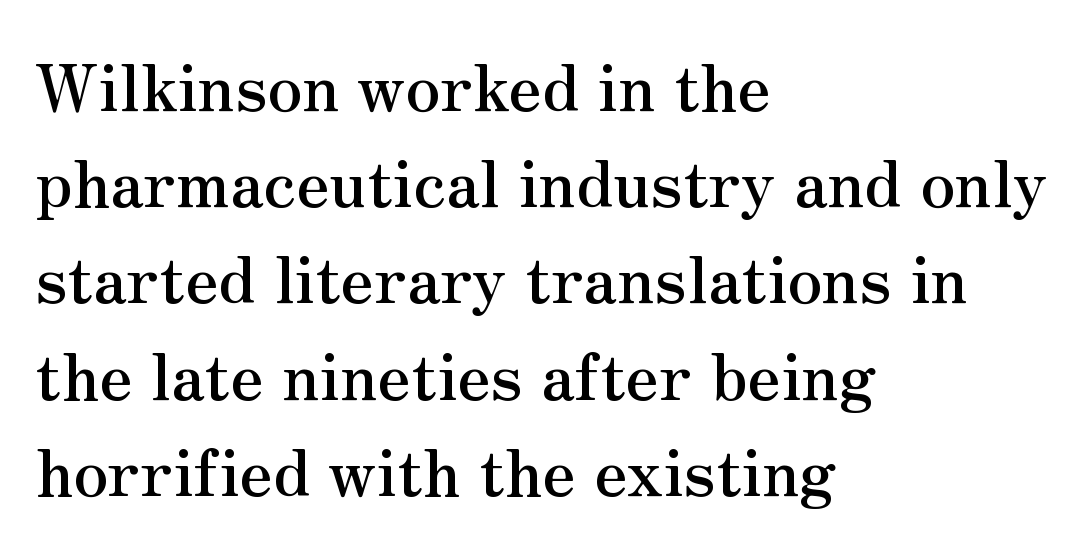
Q: Is the text italic (slanted)? A: No, it is upright.
Q: Is the typeface a serif or a sans-serif typeface? A: Serif.
Q: Is the text underlined? A: No.
Q: How is the paragraph aligned? A: Left-aligned.
Q: Is the spacing between letters normal or unusually wide? A: Normal.
Q: Is the spacing between lines tight, normal or loose? A: Normal.
Q: Width (condensed, normal, or wide)? A: Normal.
Q: Stroke contrast? A: Medium.
Q: x-height? A: Small.
Q: Monospaced? A: No.
